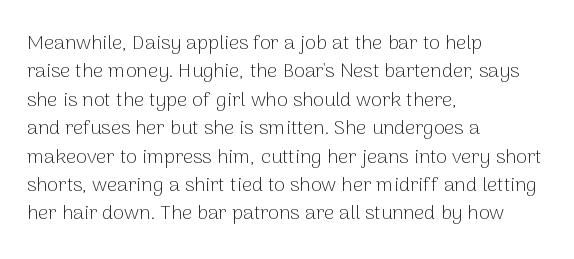
Q: Is the text bold? A: No.
Q: Is the text italic (slanted)? A: No, it is upright.
Q: Is the text underlined? A: No.
Q: How is the paragraph aligned? A: Left-aligned.
Q: Is the spacing between letters normal or unusually wide? A: Normal.
Q: Is the spacing between lines tight, normal or loose? A: Normal.
